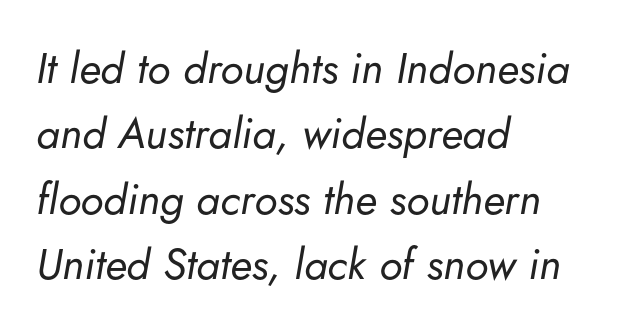
The image shows 43 px regular-weight type, italic (leaning right); set left-aligned, normal line spacing (1.52x), normal letter spacing, not underlined; low stroke contrast and a small x-height.
